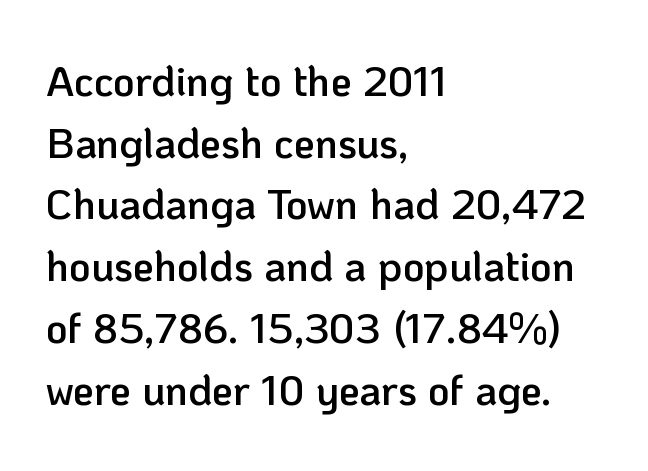
The image shows 42 px semibold sans-serif type, upright; set left-aligned, normal line spacing (1.47x), normal letter spacing, not underlined; low stroke contrast and a medium x-height.
